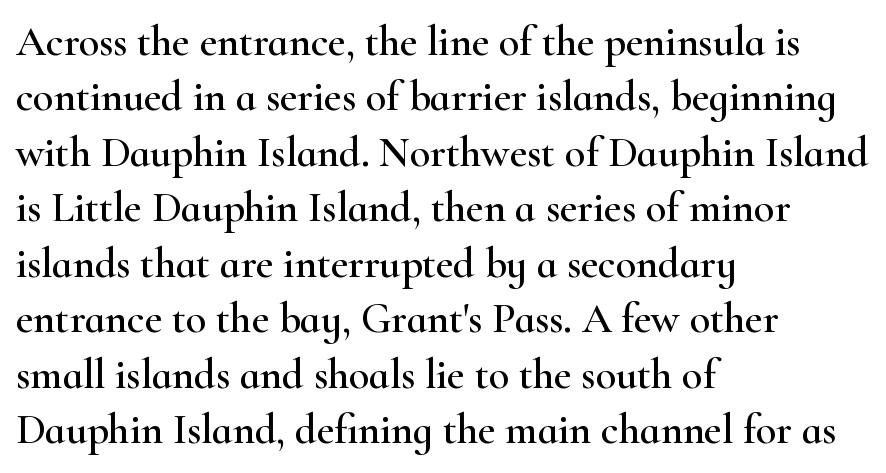
Q: Is the text italic (slanted)? A: No, it is upright.
Q: Is the typeface a serif or a sans-serif typeface? A: Serif.
Q: Is the text underlined? A: No.
Q: How is the paragraph aligned? A: Left-aligned.
Q: Is the spacing between letters normal or unusually wide? A: Normal.
Q: Is the spacing between lines tight, normal or loose? A: Normal.
Q: Width (condensed, normal, or wide)? A: Wide.
Q: Stroke contrast? A: High.
Q: x-height? A: Small.
Q: Monospaced? A: No.
